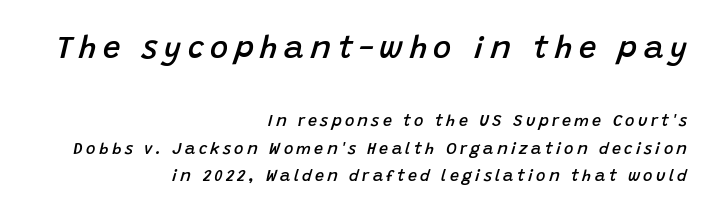
The more generous point size was reserved for the upper chunk. Typeset ragged left — the right edge is the straight one. Posture: slanted. Rule under the text: the space is simply empty. The passage shown is typed in a proportional face where columns would drift.
